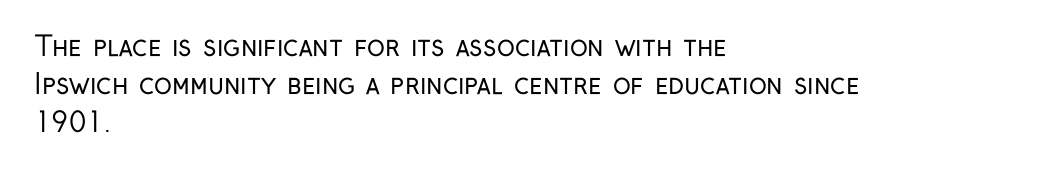
{"italic": "no", "bold": "no", "underline": "no", "align": "left", "line_spacing": "normal", "line_spacing_ratio": 1.41, "letter_spacing": "normal", "letter_spacing_em": 0.0, "glyph_px": 27}
